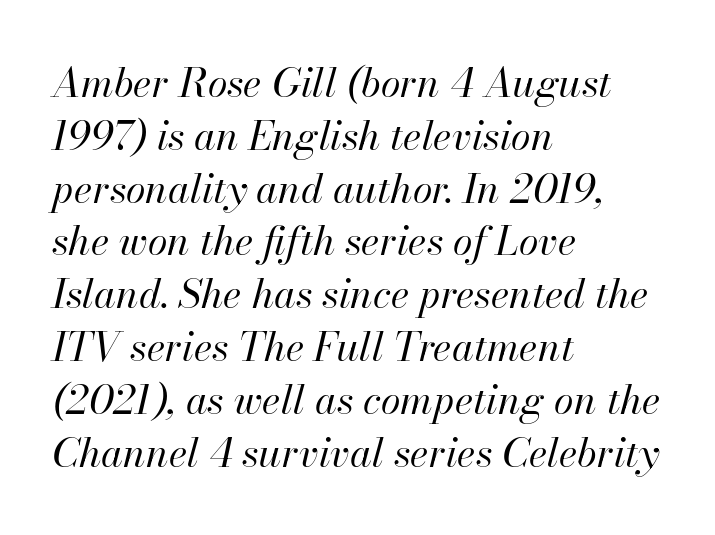
Q: Is the text bold? A: No.
Q: Is the text italic (slanted)? A: Yes, it leans right by about 13 degrees.
Q: Is the text underlined? A: No.
Q: How is the paragraph aligned? A: Left-aligned.
Q: Is the spacing between letters normal or unusually wide? A: Normal.
Q: Is the spacing between lines tight, normal or loose? A: Normal.
Q: Width (condensed, normal, or wide)? A: Normal.
Q: Stroke contrast? A: High.
Q: x-height? A: Small.
Q: Monospaced? A: No.
